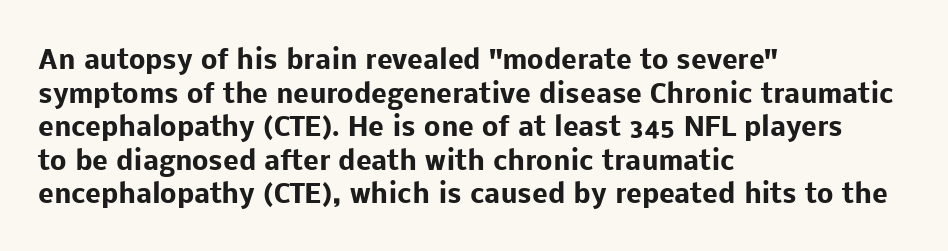
Q: Is the text bold? A: Yes.
Q: Is the text italic (slanted)? A: No, it is upright.
Q: Is the text underlined? A: No.
Q: How is the paragraph aligned? A: Left-aligned.
Q: Is the spacing between letters normal or unusually wide? A: Normal.
Q: Is the spacing between lines tight, normal or loose? A: Normal.
